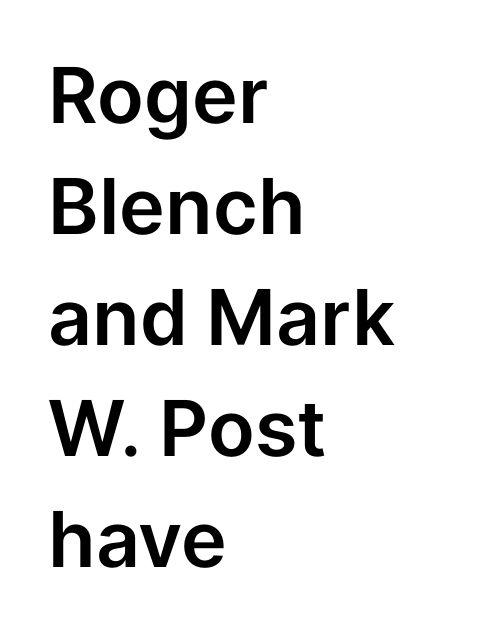
Line starts are locked; line ends wander. Character widths vary here, with narrow letters taking less room than wide ones. Quick note: interline space is typical. In terms of posture, this sample is upright. The space beneath each line is pristine and unruled.
